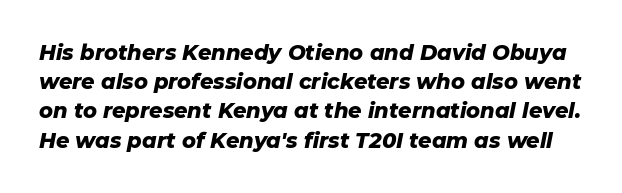
Descenders are the only things crossing below the line. Tracking here is standard; glyphs follow each other at the usual distance. A typesetter would call this leading conventional body-copy spacing. Typographic density is high because the face is bold. This sample uses an oblique cut, with every glyph tilted off the vertical.
